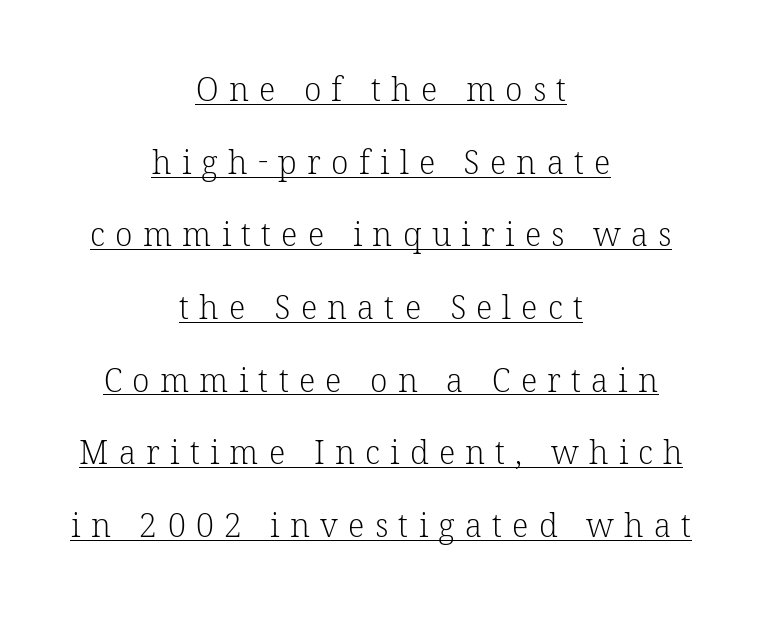
Q: Is the text bold? A: No.
Q: Is the text italic (slanted)? A: No, it is upright.
Q: Is the typeface a serif or a sans-serif typeface? A: Serif.
Q: Is the text underlined? A: Yes.
Q: How is the paragraph aligned? A: Centered.
Q: Is the spacing between letters normal or unusually wide? A: Unusually wide.
Q: Is the spacing between lines tight, normal or loose? A: Loose.
Q: Width (condensed, normal, or wide)? A: Normal.
Q: Stroke contrast? A: Low.
Q: x-height? A: Medium.
Q: Monospaced? A: No.
